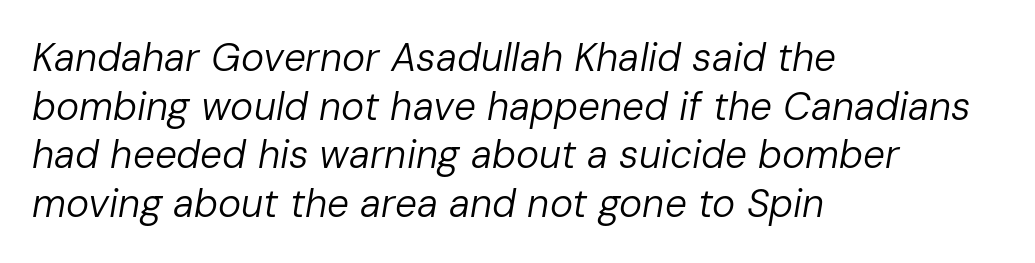
The strip under each line holds only bare page. Between one letter and the next there's only the usual sliver of space. On a weight scale, this lands at 450 or below. The face used here is proportionally spaced, like ordinary book or web type. Alignment: flush left.
